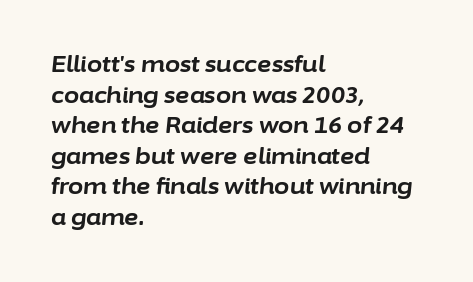
Q: Is the text bold? A: Yes.
Q: Is the text italic (slanted)? A: Yes, it leans right by about 6 degrees.
Q: Is the text underlined? A: No.
Q: How is the paragraph aligned? A: Left-aligned.
Q: Is the spacing between letters normal or unusually wide? A: Normal.
Q: Is the spacing between lines tight, normal or loose? A: Normal.
